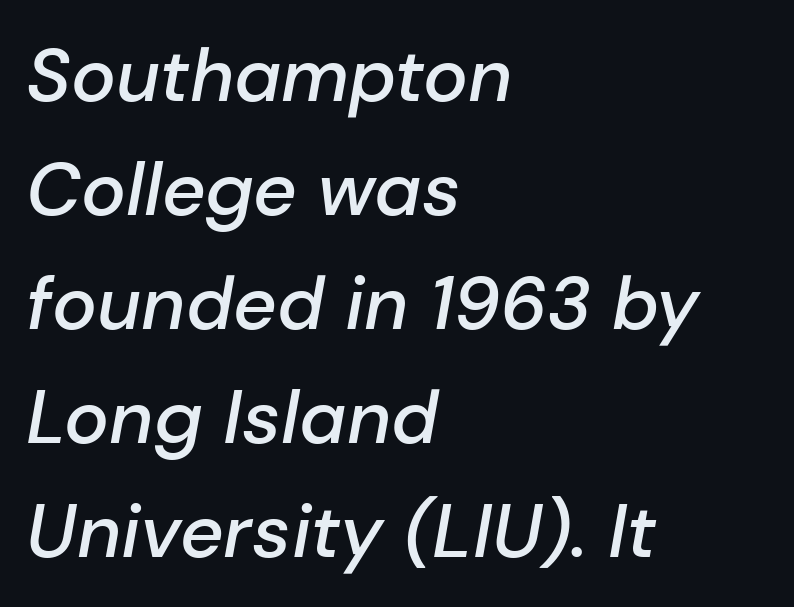
{"italic": "yes", "lean": "right", "slant_degrees": 10, "bold": "semi", "weight": "semibold", "width": "normal", "stroke_contrast": "low", "x_height": "medium", "monospaced": "no", "underline": "no", "align": "left", "line_spacing": "normal", "line_spacing_ratio": 1.52, "letter_spacing": "normal", "letter_spacing_em": 0.0, "glyph_px": 75}
